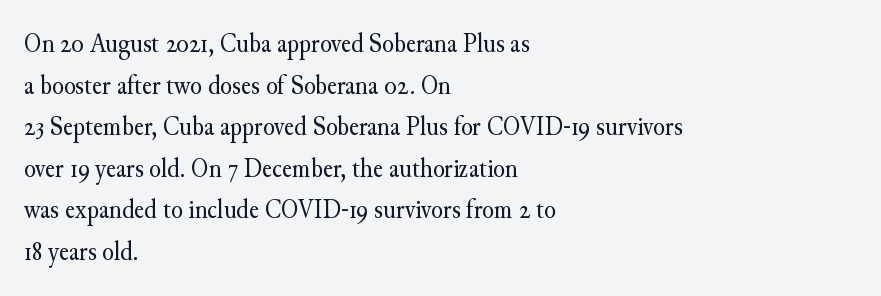
The image shows 27 px text type, upright; set left-aligned, normal line spacing (1.54x), normal letter spacing, not underlined.
